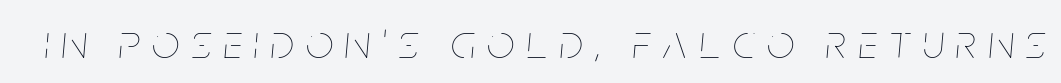
Q: Is the text bold? A: No.
Q: Is the text italic (slanted)? A: Yes, it leans right by about 5 degrees.
Q: Is the text underlined? A: No.
Q: Is the spacing between letters normal or unusually wide? A: Unusually wide.
Q: Width (condensed, normal, or wide)? A: Condensed.
Q: Stroke contrast? A: Low.
Q: x-height? A: Large.
Q: Monospaced? A: No.
